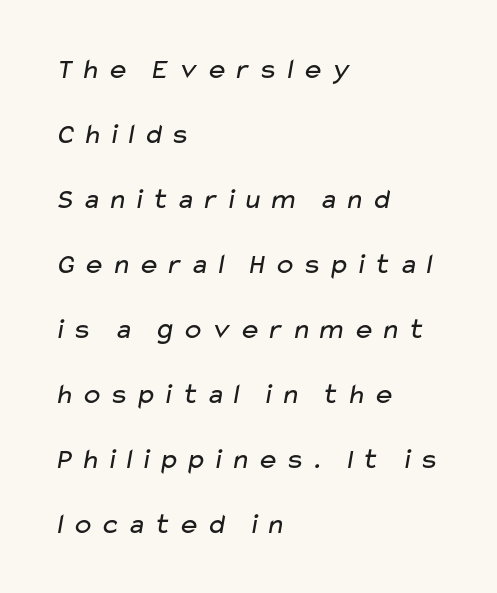
Rows of type keep a wide berth in the vertical direction. Counters stay open thanks to moderate or lighter strokes. You could not count columns in this text — the font is proportionally spaced. Reading down the block, your eye returns to a fixed left position each line. Look at the tracking — it's clearly loosened, letters drifting apart.
